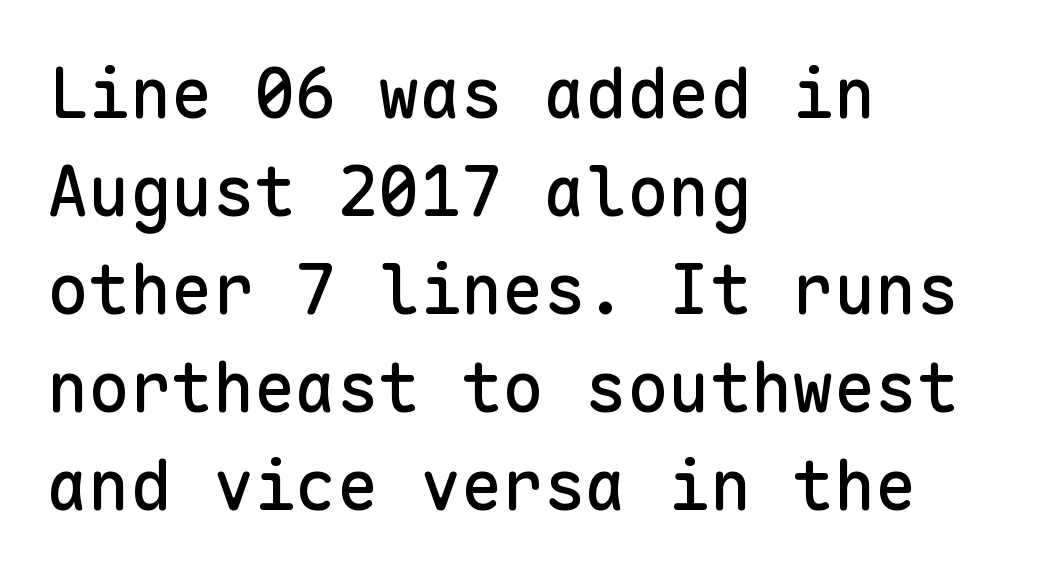
{"serif": "no", "italic": "no", "width": "normal", "stroke_contrast": "low", "x_height": "medium", "monospaced": "yes", "underline": "no", "align": "left", "line_spacing": "normal", "line_spacing_ratio": 1.42, "letter_spacing": "normal", "letter_spacing_em": 0.0, "glyph_px": 69}
